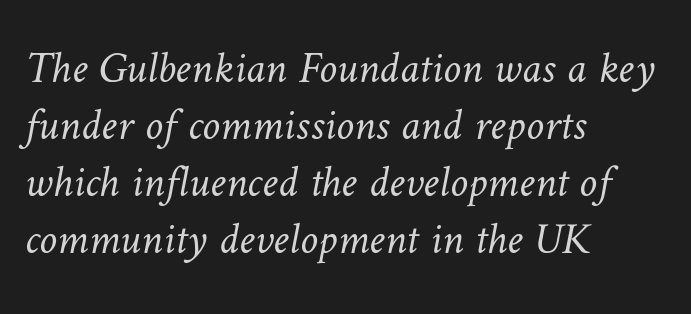
The image shows 45 px light type; set left-aligned, normal line spacing (1.27x), normal letter spacing, not underlined; low stroke contrast and a medium x-height.
